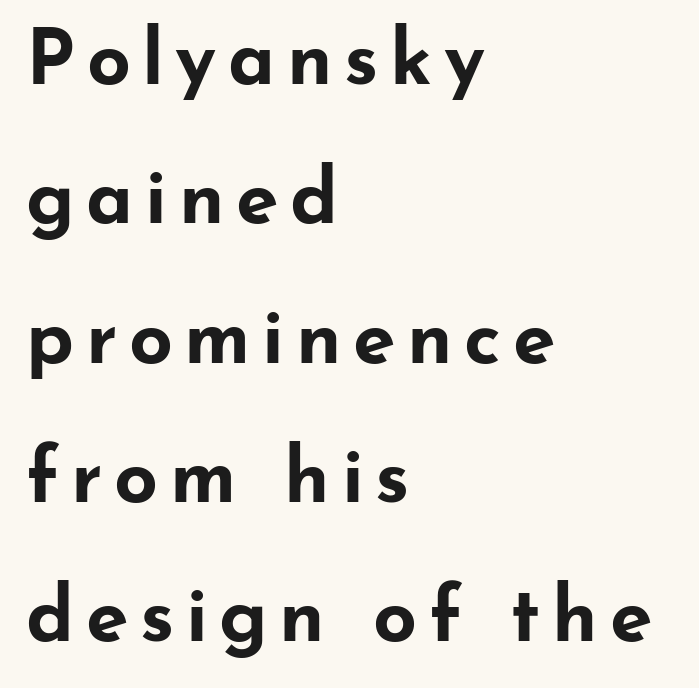
The image shows 77 px bold, wide sans-serif type, upright; set left-aligned, line spacing 1.81x, not underlined; low stroke contrast and a small x-height.
